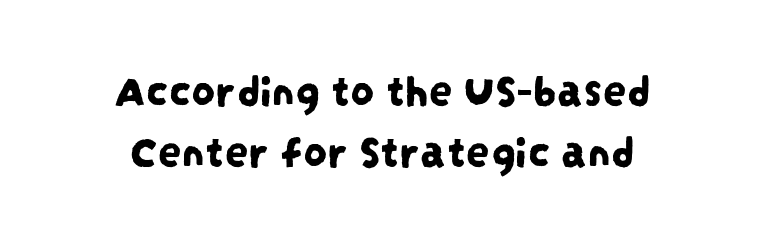
Each row of text sits above clean, open space. Proportional: the letters do not fall into vertical columns. The face used here is a sans, in the tradition of grotesques and geometrics. A normal amount of white space separates one row of letters from the next. Does extra space separate the letters? No, they use regular spacing. This rendering uses center alignment, leaving both contours irregular but symmetric.
